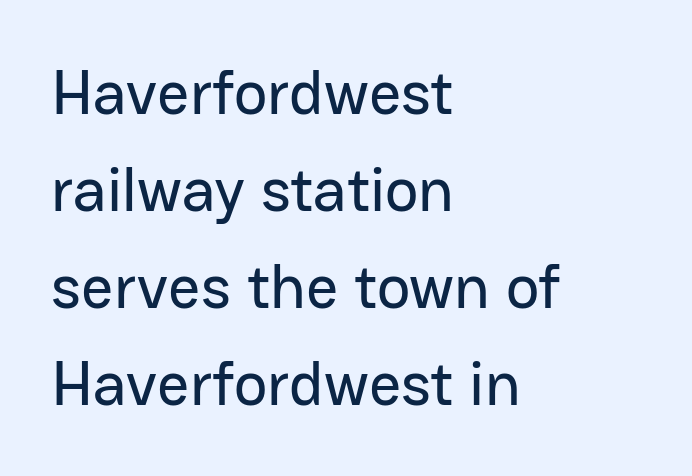
{"serif": "no", "italic": "no", "width": "normal", "stroke_contrast": "low", "x_height": "medium", "monospaced": "no", "underline": "no", "align": "left", "line_spacing": "normal", "line_spacing_ratio": 1.54, "letter_spacing": "normal", "letter_spacing_em": 0.0, "glyph_px": 63}
